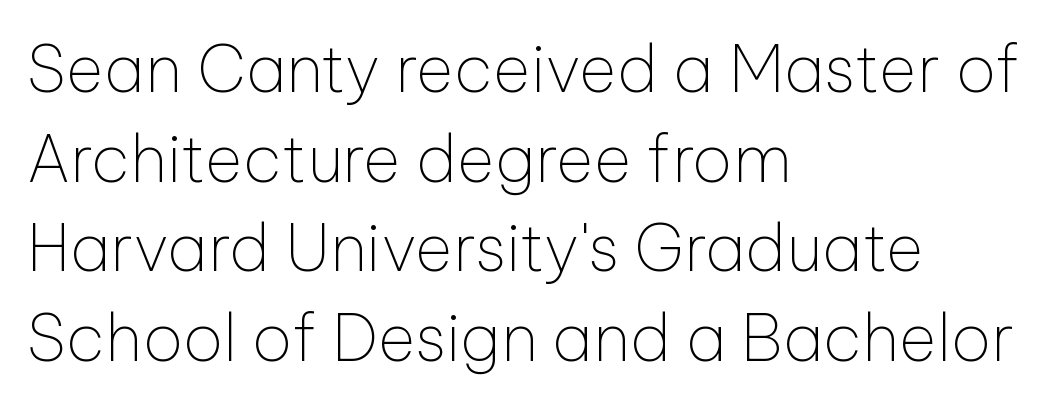
{"serif": "no", "italic": "no", "bold": "no", "weight": "thin", "width": "normal", "stroke_contrast": "low", "x_height": "medium", "monospaced": "no", "underline": "no", "align": "left", "line_spacing": "normal", "line_spacing_ratio": 1.38, "letter_spacing": "normal", "letter_spacing_em": 0.0, "glyph_px": 65}
